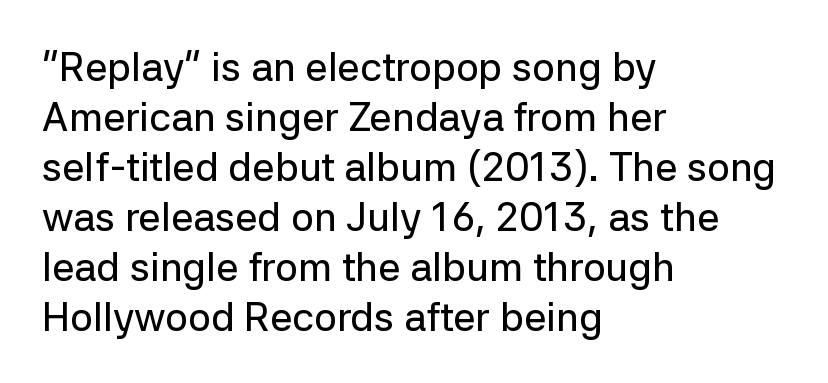
Q: Is the text italic (slanted)? A: No, it is upright.
Q: Is the typeface a serif or a sans-serif typeface? A: Sans-serif.
Q: Is the text underlined? A: No.
Q: How is the paragraph aligned? A: Left-aligned.
Q: Is the spacing between letters normal or unusually wide? A: Normal.
Q: Is the spacing between lines tight, normal or loose? A: Normal.
Q: Width (condensed, normal, or wide)? A: Normal.
Q: Stroke contrast? A: Low.
Q: x-height? A: Medium.
Q: Monospaced? A: No.
